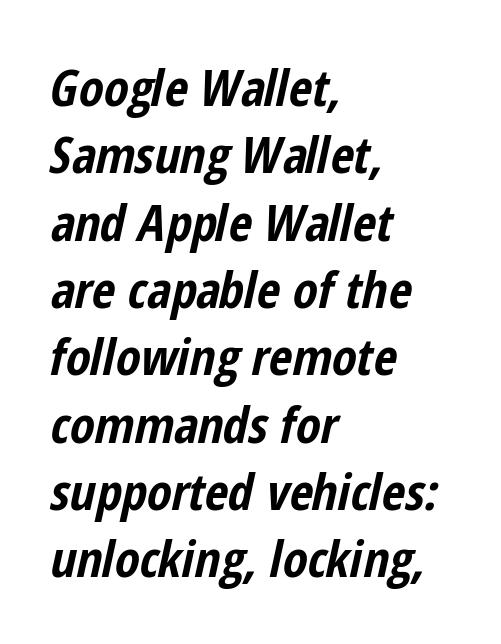
The image shows 51 px bold, condensed type, italic (leaning right); set left-aligned, normal line spacing (1.32x), normal letter spacing, not underlined; low stroke contrast and a medium x-height.
